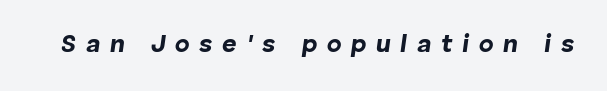
The image shows 25 px bold type, italic (leaning right); set unusually wide letter spacing (+0.39 em), not underlined.
